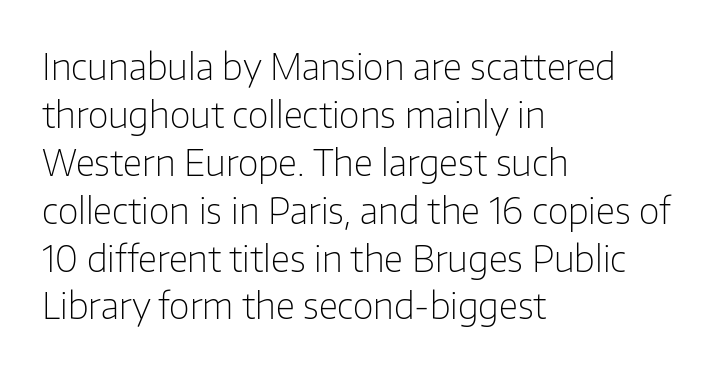
The image shows 36 px light sans-serif type, upright; set left-aligned, normal line spacing (1.33x), normal letter spacing, not underlined; low stroke contrast and a medium x-height.
